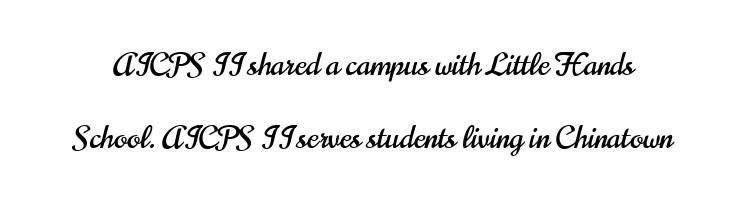
Q: Is the text italic (slanted)? A: Yes.
Q: Is the typeface a serif or a sans-serif typeface? A: Sans-serif.
Q: Is the text underlined? A: No.
Q: Is the spacing between letters normal or unusually wide? A: Normal.
Q: Is the spacing between lines tight, normal or loose? A: Loose.
Q: Width (condensed, normal, or wide)? A: Condensed.
Q: Stroke contrast? A: High.
Q: x-height? A: Small.
Q: Monospaced? A: No.
